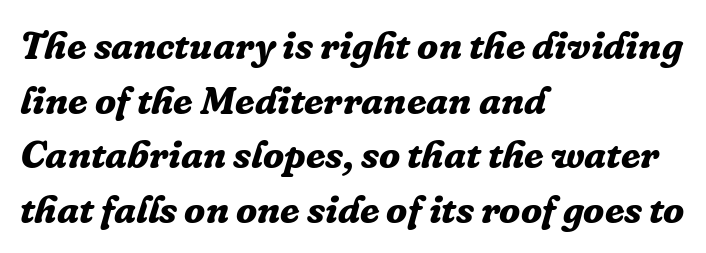
Q: Is the text bold? A: Yes.
Q: Is the text italic (slanted)? A: Yes, it leans right by about 16 degrees.
Q: Is the typeface a serif or a sans-serif typeface? A: Serif.
Q: Is the text underlined? A: No.
Q: How is the paragraph aligned? A: Left-aligned.
Q: Is the spacing between letters normal or unusually wide? A: Normal.
Q: Is the spacing between lines tight, normal or loose? A: Normal.
Q: Width (condensed, normal, or wide)? A: Normal.
Q: Stroke contrast? A: Low.
Q: x-height? A: Medium.
Q: Monospaced? A: No.
